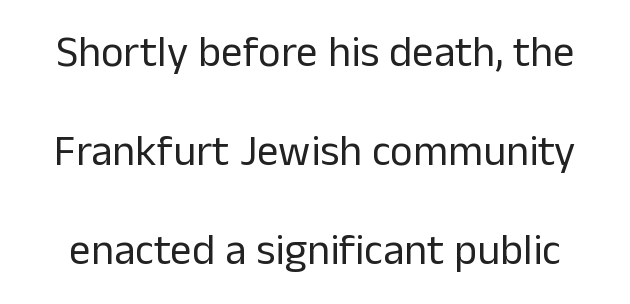
Q: Is the text bold? A: No.
Q: Is the text italic (slanted)? A: No, it is upright.
Q: Is the typeface a serif or a sans-serif typeface? A: Sans-serif.
Q: Is the text underlined? A: No.
Q: Is the spacing between letters normal or unusually wide? A: Normal.
Q: Is the spacing between lines tight, normal or loose? A: Loose.
Q: Width (condensed, normal, or wide)? A: Normal.
Q: Stroke contrast? A: Low.
Q: x-height? A: Medium.
Q: Monospaced? A: No.
